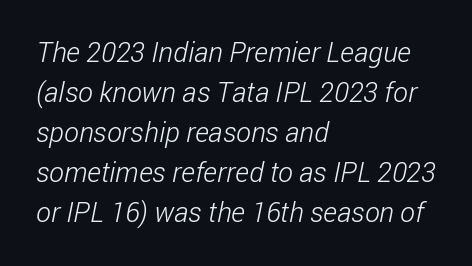
The gaps between neighbouring characters are ordinary and unremarkable. The space beneath each line is pristine and unruled. Caption: face not bold, strokes unweighted. Do the characters align in a grid? No, the font is proportional. Casual observation: everything's shoved over to the left.
